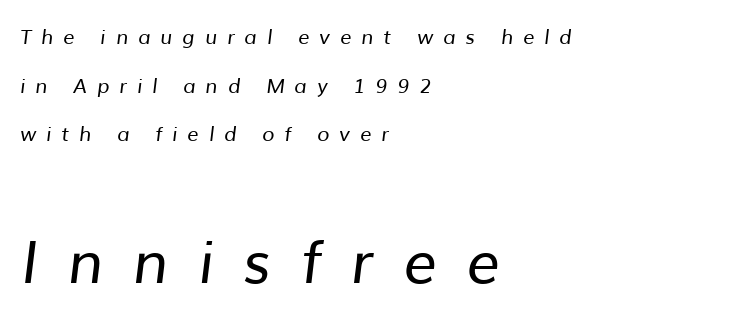
Q: Is the text bold? A: No.
Q: Is the typeface a serif or a sans-serif typeface? A: Sans-serif.
Q: Is the text underlined? A: No.
Q: How is the paragraph aligned? A: Left-aligned.
Q: Is the spacing between letters normal or unusually wide? A: Unusually wide.
Q: Is the spacing between lines tight, normal or loose? A: Loose.
Q: Which block of text is set in a larger size, the first (top) or the second (bottom)? A: The second (bottom) one.
Q: Width (condensed, normal, or wide)? A: Normal.
Q: Stroke contrast? A: Low.
Q: x-height? A: Medium.
Q: Monospaced? A: No.
